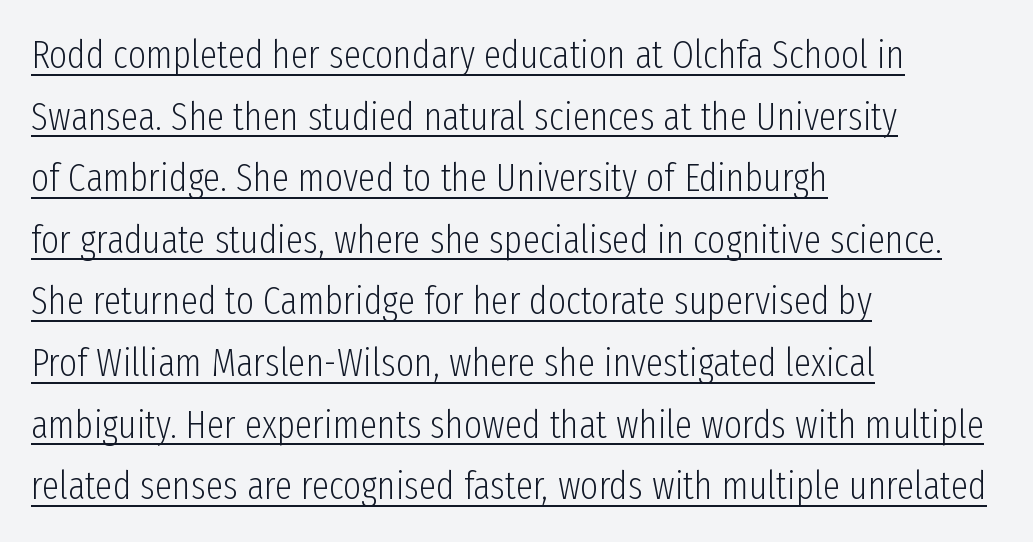
{"serif": "no", "italic": "no", "bold": "no", "weight": "light", "width": "condensed", "stroke_contrast": "low", "x_height": "medium", "monospaced": "no", "underline": "yes", "align": "left", "line_spacing": "normal", "line_spacing_ratio": 1.58, "letter_spacing": "normal", "letter_spacing_em": 0.0, "glyph_px": 39}
